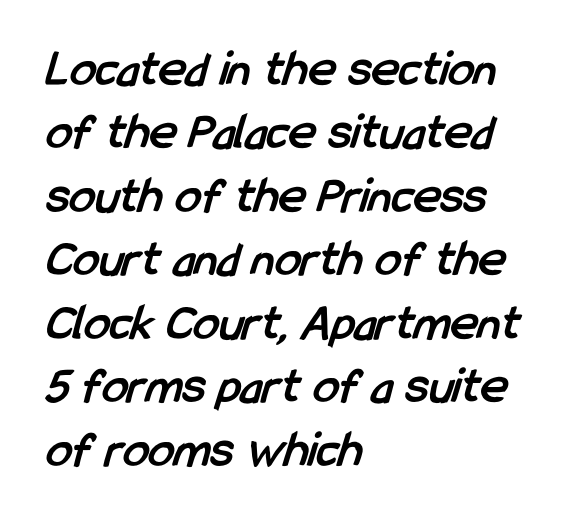
The image shows 52 px semibold, condensed sans-serif type; set left-aligned, line spacing 1.22x, normal letter spacing, not underlined; low stroke contrast and a medium x-height.
